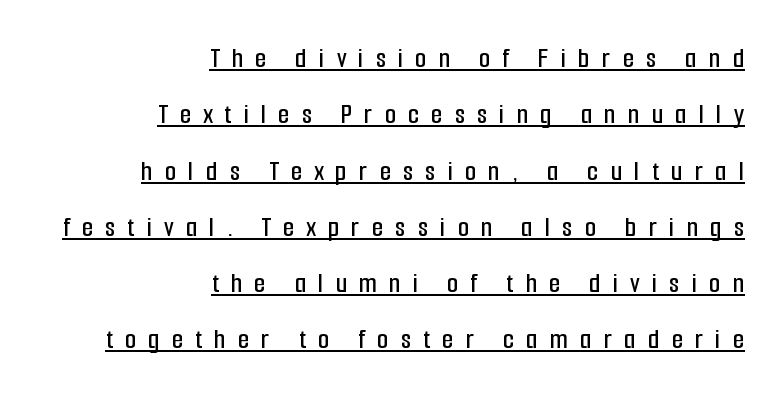
Q: Is the text italic (slanted)? A: No, it is upright.
Q: Is the typeface a serif or a sans-serif typeface? A: Sans-serif.
Q: Is the text underlined? A: Yes.
Q: How is the paragraph aligned? A: Right-aligned.
Q: Is the spacing between letters normal or unusually wide? A: Unusually wide.
Q: Is the spacing between lines tight, normal or loose? A: Loose.
Q: Width (condensed, normal, or wide)? A: Condensed.
Q: Stroke contrast? A: Low.
Q: x-height? A: Medium.
Q: Monospaced? A: No.
